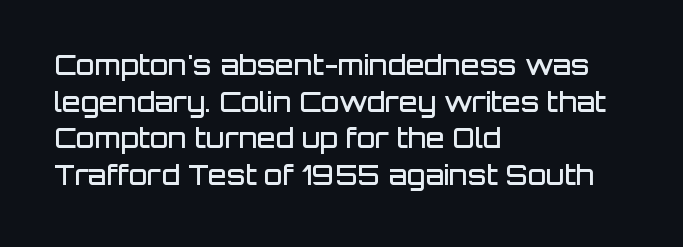
The image shows 27 px text type, upright; set left-aligned, normal line spacing (1.36x), normal letter spacing, not underlined.
